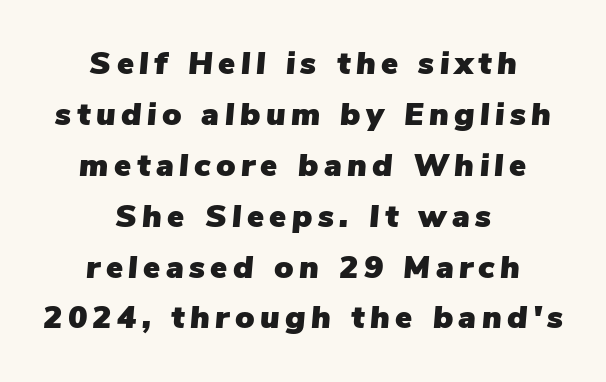
{"italic": "yes", "lean": "right", "slant_degrees": 5, "width": "normal", "stroke_contrast": "low", "x_height": "medium", "monospaced": "no", "underline": "no", "align": "center", "line_spacing": "normal", "line_spacing_ratio": 1.59, "glyph_px": 32}
